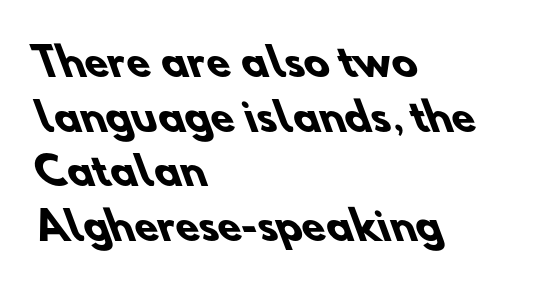
{"serif": "no", "bold": "yes", "weight": "heavy", "width": "normal", "stroke_contrast": "low", "x_height": "small", "monospaced": "no", "underline": "no", "align": "left", "line_spacing": "normal", "line_spacing_ratio": 1.44, "letter_spacing": "normal", "letter_spacing_em": 0.0, "glyph_px": 38}
